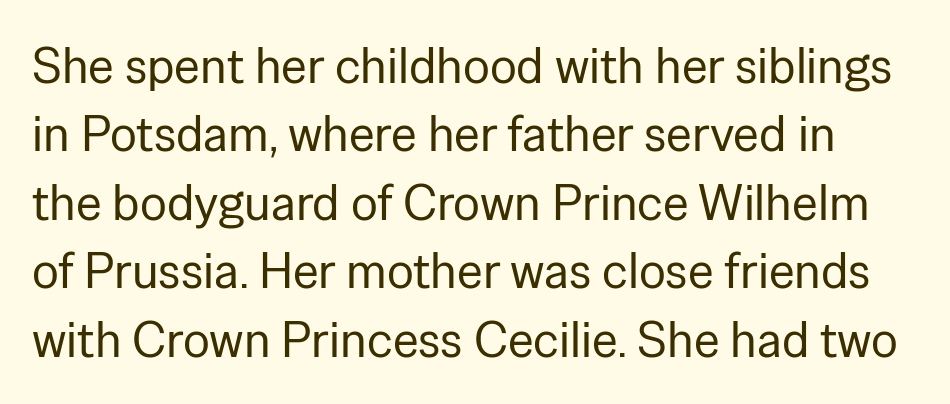
{"serif": "no", "italic": "no", "bold": "no", "weight": "regular", "width": "normal", "stroke_contrast": "low", "x_height": "medium", "monospaced": "no", "underline": "no", "line_spacing": "normal", "line_spacing_ratio": 1.37, "letter_spacing": "normal", "letter_spacing_em": 0.0, "glyph_px": 50}
